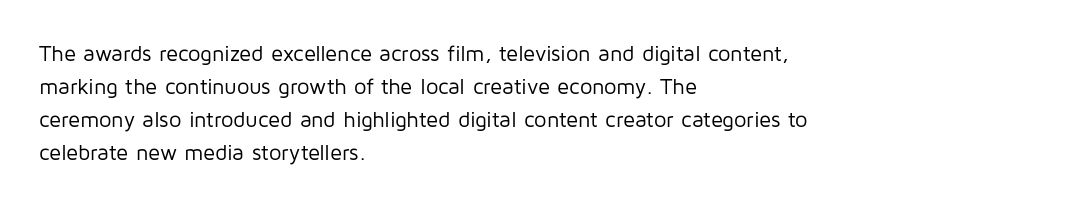
{"italic": "no", "bold": "no", "underline": "no", "align": "left", "line_spacing": "normal", "line_spacing_ratio": 1.5, "letter_spacing": "normal", "letter_spacing_em": 0.0, "glyph_px": 22}
